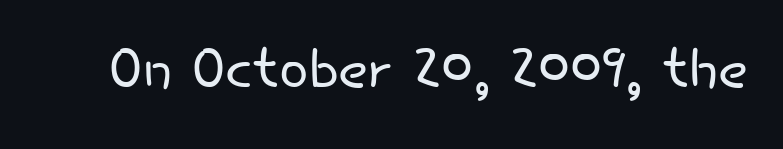
How are the letters spaced? Ordinarily, with no added tracking. This reads as an unemphasized weight, regular at the heaviest. Is this a fixed-width face? No — the glyphs have proportional, varying widths. Posture: vertical. You can tell from the bare stems that sans-serif type was used.
